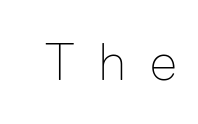
The image shows 50 px thin sans-serif type, upright; set unusually wide letter spacing (+0.46 em), not underlined; low stroke contrast and a medium x-height.
